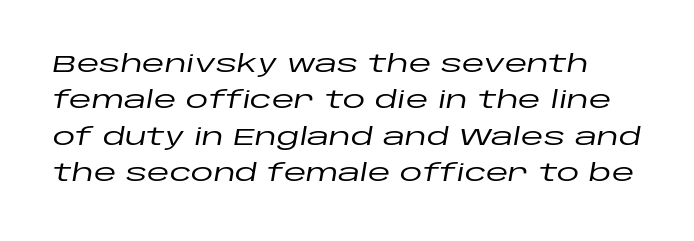
Q: Is the text italic (slanted)? A: Yes, it leans right by about 10 degrees.
Q: Is the text underlined? A: No.
Q: Is the spacing between letters normal or unusually wide? A: Normal.
Q: Is the spacing between lines tight, normal or loose? A: Normal.
